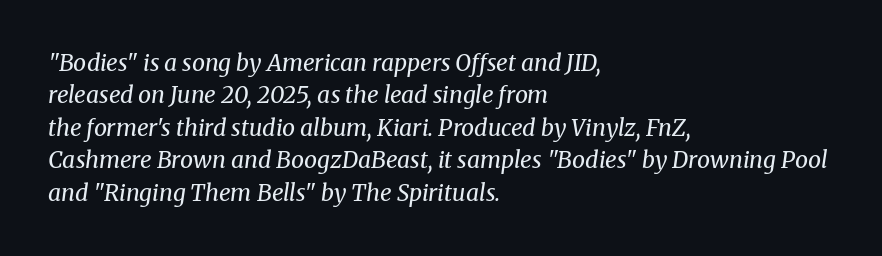
Q: Is the text bold? A: No.
Q: Is the text italic (slanted)? A: Yes, it leans right by about 8 degrees.
Q: Is the text underlined? A: No.
Q: How is the paragraph aligned? A: Left-aligned.
Q: Is the spacing between letters normal or unusually wide? A: Normal.
Q: Is the spacing between lines tight, normal or loose? A: Normal.
